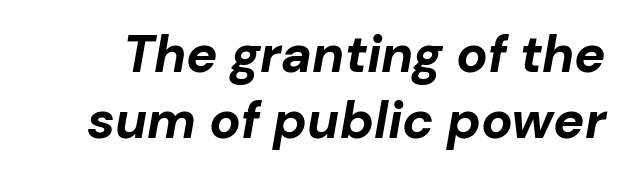
In terms of posture, this sample is oblique. Spacing verdict: proportional, widths tailored to each character. The font is running at its bold setting. Type without underlining. The vertical gap from one line to the next is medium.
